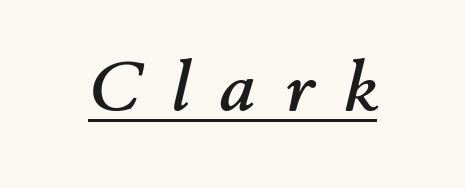
Q: Is the text italic (slanted)? A: Yes, it leans right by about 11 degrees.
Q: Is the text underlined? A: Yes.
Q: Is the spacing between letters normal or unusually wide? A: Unusually wide.
Q: Width (condensed, normal, or wide)? A: Normal.
Q: Stroke contrast? A: Low.
Q: x-height? A: Small.
Q: Monospaced? A: No.
